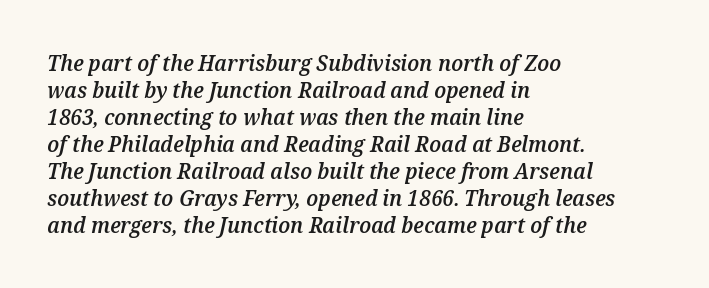
The image shows 22 px text type, italic (leaning right); set left-aligned, line spacing 1.23x, normal letter spacing, not underlined.
